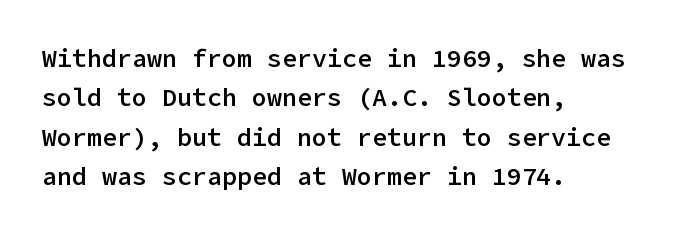
Q: Is the text bold? A: Semi-bold.
Q: Is the text italic (slanted)? A: No, it is upright.
Q: Is the text underlined? A: No.
Q: How is the paragraph aligned? A: Left-aligned.
Q: Is the spacing between letters normal or unusually wide? A: Normal.
Q: Is the spacing between lines tight, normal or loose? A: Normal.
